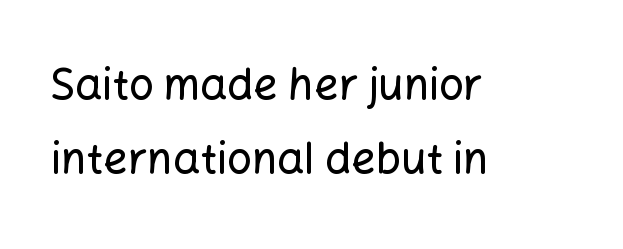
Q: Is the text italic (slanted)? A: No, it is upright.
Q: Is the typeface a serif or a sans-serif typeface? A: Sans-serif.
Q: Is the text underlined? A: No.
Q: How is the paragraph aligned? A: Left-aligned.
Q: Is the spacing between letters normal or unusually wide? A: Normal.
Q: Width (condensed, normal, or wide)? A: Normal.
Q: Stroke contrast? A: Low.
Q: x-height? A: Medium.
Q: Monospaced? A: No.
